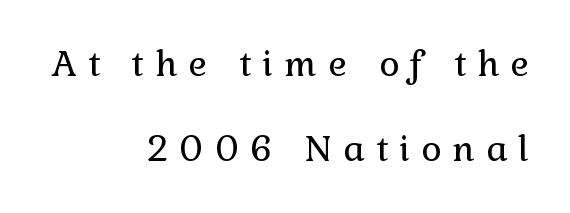
{"serif": "yes", "italic": "no", "bold": "no", "weight": "regular", "width": "normal", "x_height": "medium", "monospaced": "no", "underline": "no", "align": "right", "line_spacing": "loose", "line_spacing_ratio": 2.42, "letter_spacing": "wide", "letter_spacing_em": 0.32, "glyph_px": 35}
